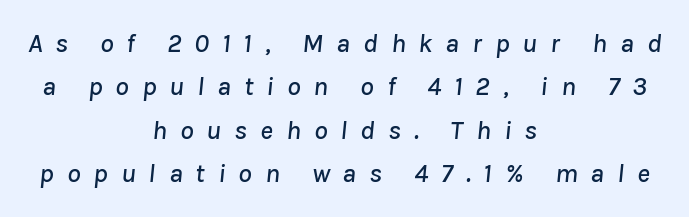
The gaps between neighbouring characters are conspicuously large. Bare-footed words on every line. Yep, that's italic — everything's leaning. These lines are centered, leaving both edges ragged. Notice how descenders clear the ascenders below comfortably — that's standard leading.
